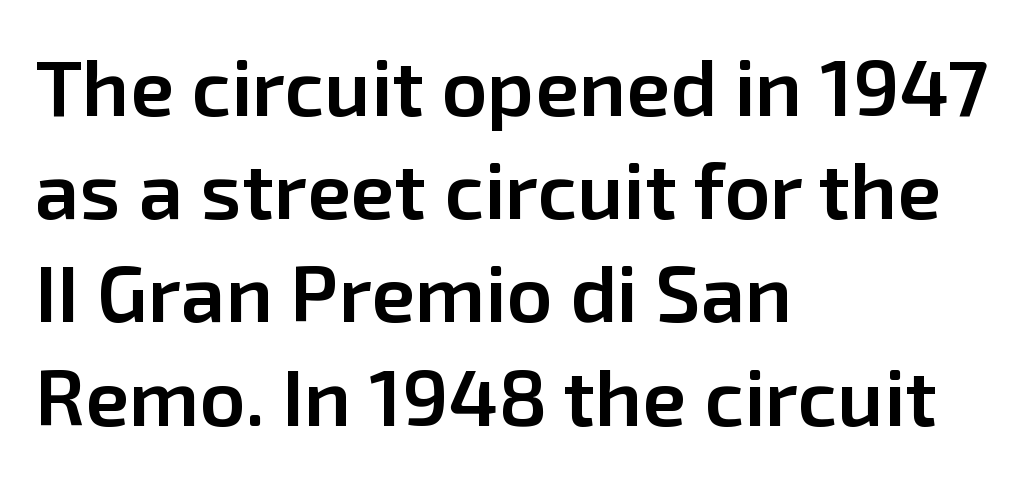
Q: Is the text bold? A: Semi-bold.
Q: Is the text italic (slanted)? A: No, it is upright.
Q: Is the typeface a serif or a sans-serif typeface? A: Sans-serif.
Q: Is the text underlined? A: No.
Q: How is the paragraph aligned? A: Left-aligned.
Q: Is the spacing between letters normal or unusually wide? A: Normal.
Q: Is the spacing between lines tight, normal or loose? A: Normal.
Q: Width (condensed, normal, or wide)? A: Normal.
Q: Stroke contrast? A: Low.
Q: x-height? A: Medium.
Q: Monospaced? A: No.
